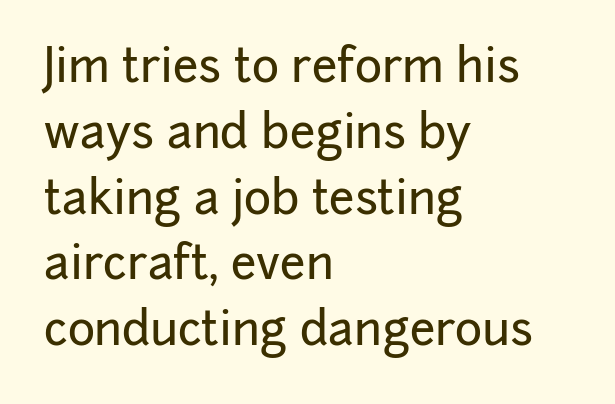
{"serif": "no", "italic": "no", "width": "normal", "stroke_contrast": "low", "x_height": "medium", "monospaced": "no", "underline": "no", "align": "left", "line_spacing": "normal", "line_spacing_ratio": 1.43, "letter_spacing": "normal", "letter_spacing_em": 0.0, "glyph_px": 46}
